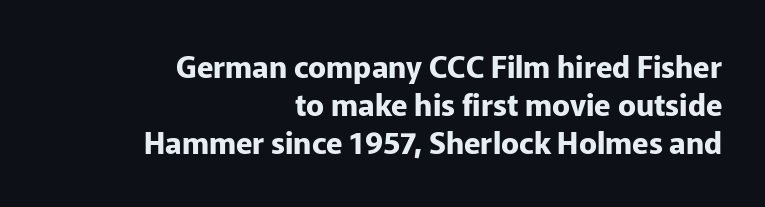
{"serif": "no", "italic": "no", "bold": "yes", "weight": "bold", "width": "normal", "stroke_contrast": "low", "x_height": "medium", "monospaced": "no", "underline": "no", "align": "right", "line_spacing": "normal", "line_spacing_ratio": 1.27, "letter_spacing": "normal", "letter_spacing_em": 0.0, "glyph_px": 30}
